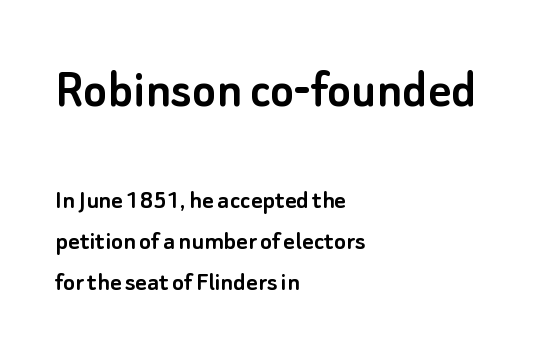
{"serif": "no", "italic": "no", "width": "normal", "stroke_contrast": "low", "x_height": "small", "monospaced": "no", "underline": "no", "align": "left", "line_spacing": "normal", "line_spacing_ratio": 1.47, "letter_spacing": "normal", "letter_spacing_em": 0.0, "larger_block": "first", "size_ratio": 2.0, "glyph_px": 56}
